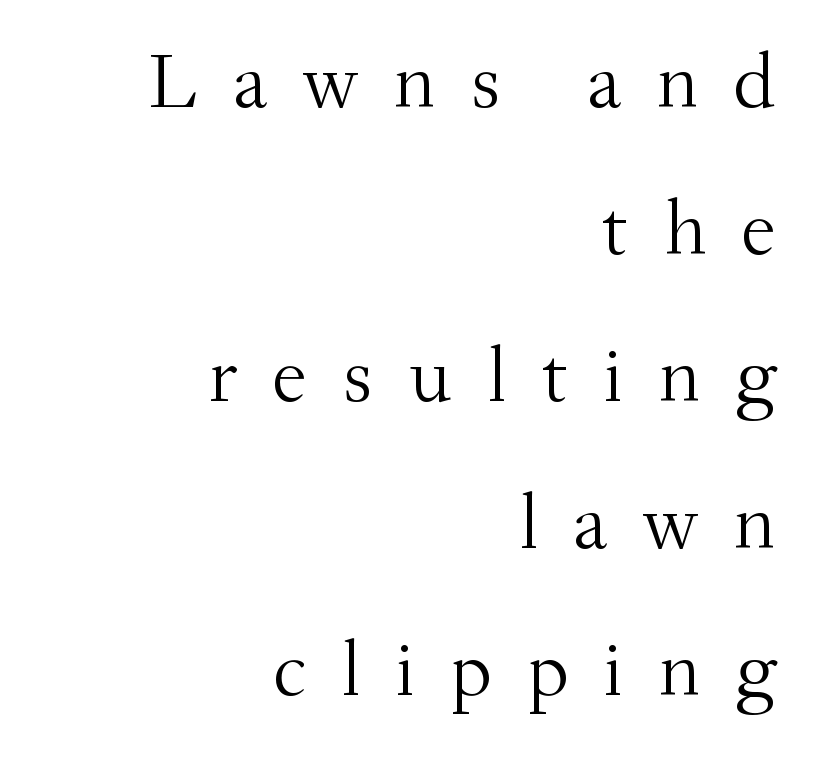
The image shows 79 px light serif type, upright; set right-aligned, line spacing 1.86x, unusually wide letter spacing (+0.44 em), not underlined; medium stroke contrast and a small x-height.
